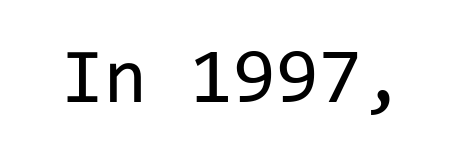
The image shows 78 px regular-weight sans-serif type, upright, monospaced; set normal letter spacing, not underlined; low stroke contrast and a medium x-height.
